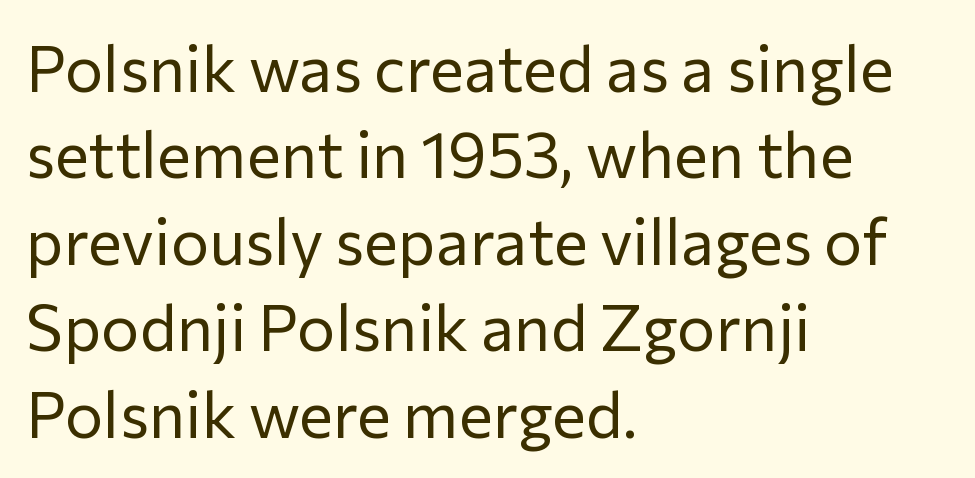
The image shows 64 px regular-weight sans-serif type, upright; set left-aligned, normal line spacing (1.35x), normal letter spacing, not underlined; low stroke contrast and a medium x-height.
